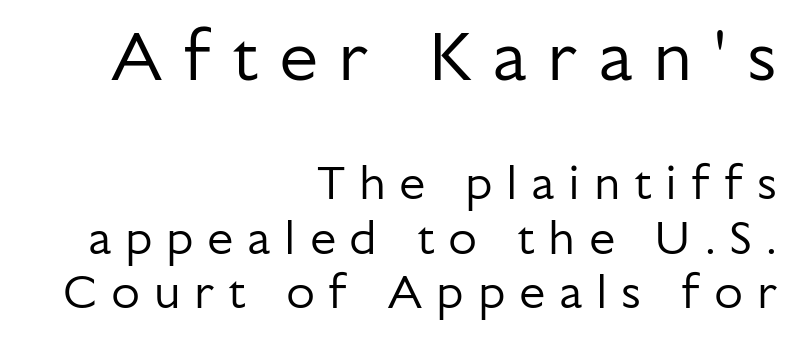
Q: Is the text bold? A: No.
Q: Is the text italic (slanted)? A: No, it is upright.
Q: Is the typeface a serif or a sans-serif typeface? A: Sans-serif.
Q: Is the text underlined? A: No.
Q: How is the paragraph aligned? A: Right-aligned.
Q: Is the spacing between letters normal or unusually wide? A: Unusually wide.
Q: Is the spacing between lines tight, normal or loose? A: Tight.
Q: Which block of text is set in a larger size, the first (top) or the second (bottom)? A: The first (top) one.
Q: Width (condensed, normal, or wide)? A: Normal.
Q: Stroke contrast? A: Low.
Q: x-height? A: Medium.
Q: Monospaced? A: No.
